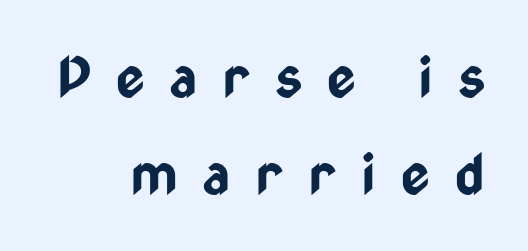
Words appear elongated and porous because spacing is wide. Its strokes are broad and dark, the hallmark of bold type. The baseline area is clear. Check where the strokes stop: nothing finishes them off — pure sans.
